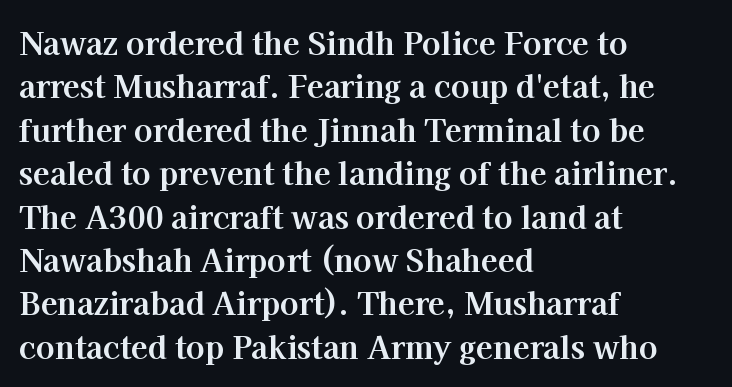
Q: Is the text bold? A: Yes.
Q: Is the text italic (slanted)? A: No, it is upright.
Q: Is the typeface a serif or a sans-serif typeface? A: Serif.
Q: Is the text underlined? A: No.
Q: How is the paragraph aligned? A: Left-aligned.
Q: Is the spacing between letters normal or unusually wide? A: Normal.
Q: Is the spacing between lines tight, normal or loose? A: Normal.
Q: Width (condensed, normal, or wide)? A: Normal.
Q: Stroke contrast? A: High.
Q: x-height? A: Medium.
Q: Monospaced? A: No.
